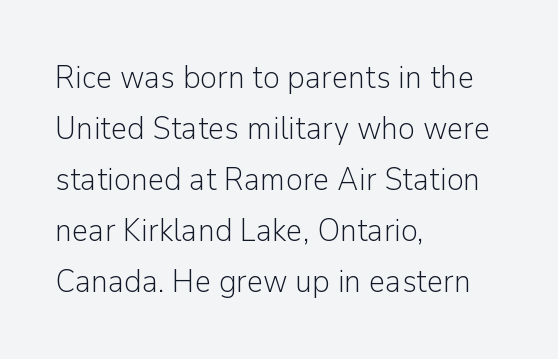
The image shows 32 px light sans-serif type, upright; set left-aligned, normal line spacing (1.59x), normal letter spacing, not underlined; low stroke contrast and a medium x-height.
